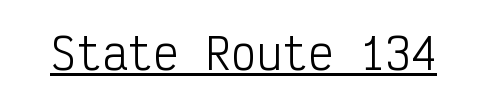
Q: Is the text bold? A: No.
Q: Is the text italic (slanted)? A: No, it is upright.
Q: Is the typeface a serif or a sans-serif typeface? A: Sans-serif.
Q: Is the text underlined? A: Yes.
Q: Is the spacing between letters normal or unusually wide? A: Normal.
Q: Width (condensed, normal, or wide)? A: Condensed.
Q: Stroke contrast? A: Low.
Q: x-height? A: Medium.
Q: Monospaced? A: Yes.
